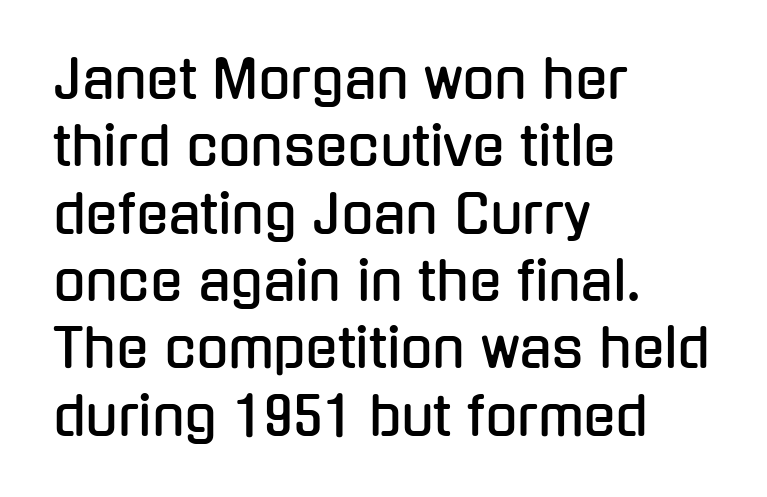
Q: Is the text italic (slanted)? A: No, it is upright.
Q: Is the typeface a serif or a sans-serif typeface? A: Sans-serif.
Q: Is the text underlined? A: No.
Q: How is the paragraph aligned? A: Left-aligned.
Q: Is the spacing between letters normal or unusually wide? A: Normal.
Q: Is the spacing between lines tight, normal or loose? A: Normal.
Q: Width (condensed, normal, or wide)? A: Condensed.
Q: Stroke contrast? A: Low.
Q: x-height? A: Medium.
Q: Monospaced? A: No.
